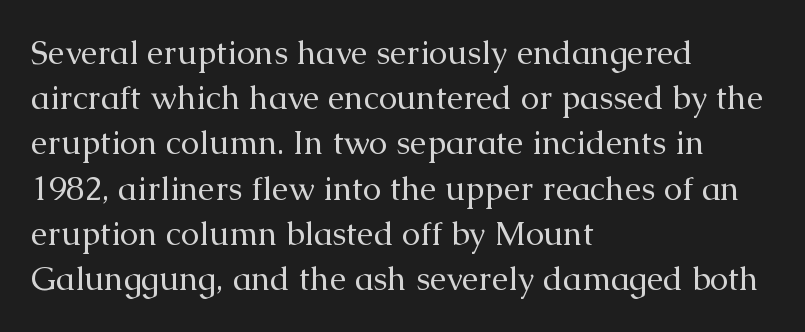
The image shows 33 px regular-weight serif type, upright; set left-aligned, normal line spacing (1.37x), normal letter spacing, not underlined; medium stroke contrast and a medium x-height.
